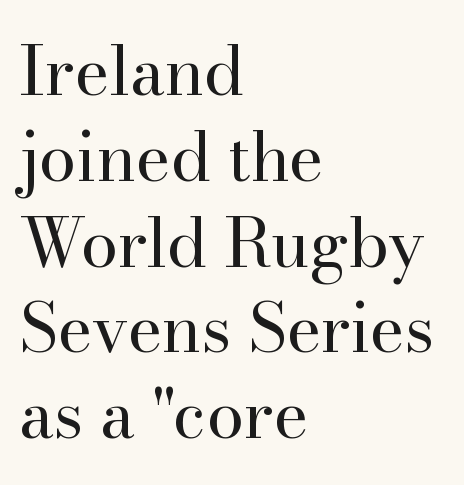
The image shows 67 px regular-weight serif type, upright; set left-aligned, normal line spacing (1.28x), normal letter spacing, not underlined; high stroke contrast and a small x-height.
